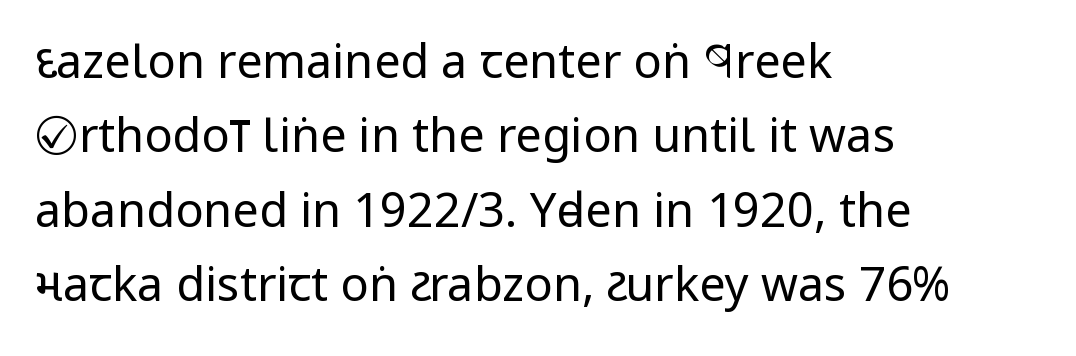
Normally led — the rows are evenly, conventionally spaced. This rendering uses left alignment, leaving the right contour irregular. Do the letters lean? They stand straight. A clean baseline with only descenders dipping below it. Weight: in the light-to-regular range. Nope, no serifs anywhere on these letters.
